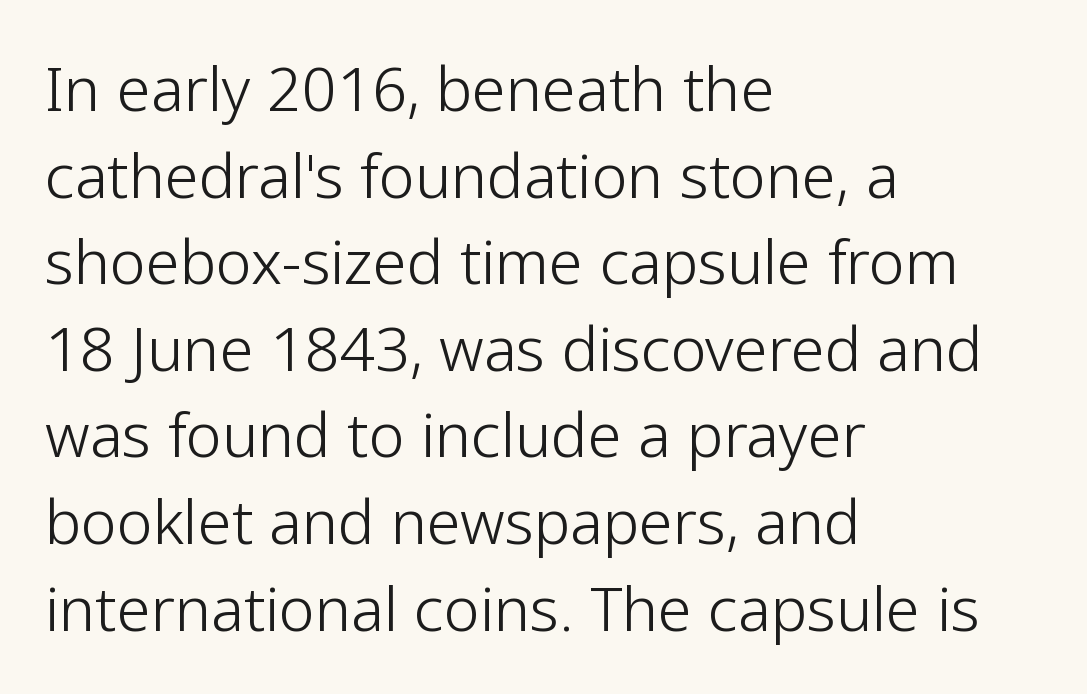
The image shows 61 px light sans-serif type, upright; set left-aligned, normal line spacing (1.42x), normal letter spacing, not underlined; low stroke contrast and a medium x-height.
